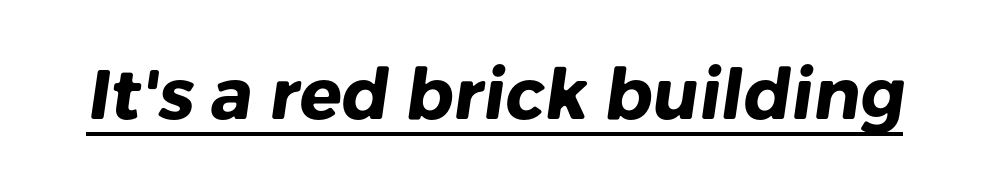
{"serif": "no", "bold": "yes", "weight": "heavy", "width": "normal", "stroke_contrast": "low", "x_height": "medium", "monospaced": "no", "underline": "yes", "letter_spacing": "normal", "letter_spacing_em": 0.0, "glyph_px": 70}
